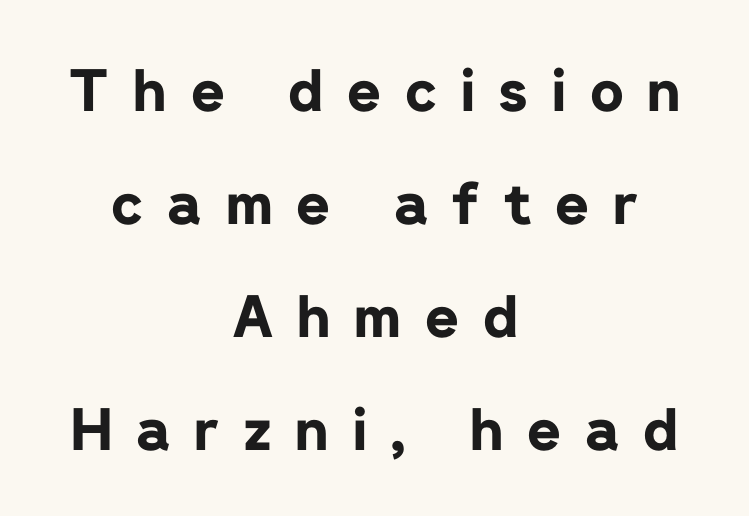
Q: Is the text bold? A: Yes.
Q: Is the text italic (slanted)? A: No, it is upright.
Q: Is the typeface a serif or a sans-serif typeface? A: Sans-serif.
Q: Is the text underlined? A: No.
Q: How is the paragraph aligned? A: Centered.
Q: Is the spacing between letters normal or unusually wide? A: Unusually wide.
Q: Is the spacing between lines tight, normal or loose? A: Loose.
Q: Width (condensed, normal, or wide)? A: Normal.
Q: Stroke contrast? A: Low.
Q: x-height? A: Medium.
Q: Monospaced? A: No.
